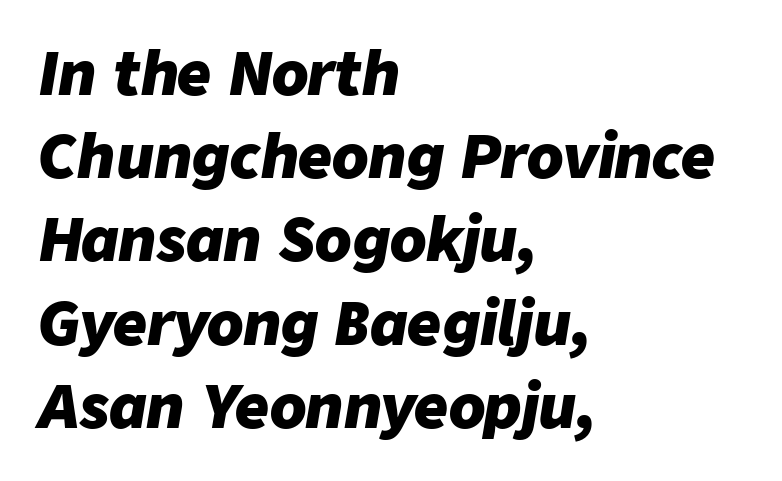
The image shows 59 px heavy type, italic (leaning right); set left-aligned, normal line spacing (1.41x), normal letter spacing, not underlined; low stroke contrast and a medium x-height.
